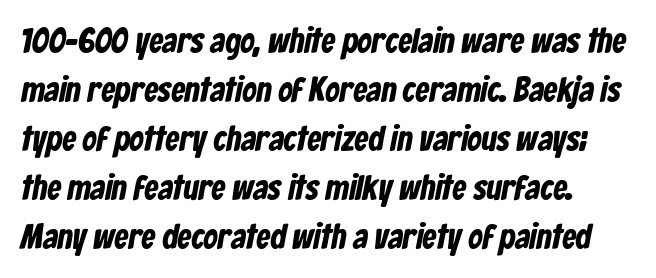
Q: Is the typeface a serif or a sans-serif typeface? A: Sans-serif.
Q: Is the text underlined? A: No.
Q: Is the spacing between letters normal or unusually wide? A: Normal.
Q: Is the spacing between lines tight, normal or loose? A: Normal.
Q: Width (condensed, normal, or wide)? A: Condensed.
Q: Stroke contrast? A: Low.
Q: x-height? A: Medium.
Q: Monospaced? A: No.
